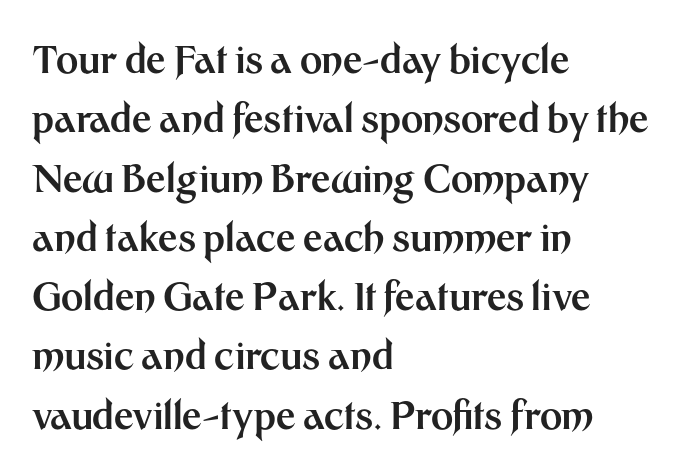
{"serif": "no", "italic": "no", "bold": "yes", "weight": "bold", "width": "normal", "stroke_contrast": "medium", "x_height": "medium", "monospaced": "no", "underline": "no", "align": "left", "line_spacing": "normal", "line_spacing_ratio": 1.56, "letter_spacing": "normal", "letter_spacing_em": 0.0, "glyph_px": 38}
